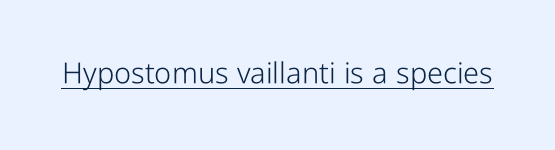
Q: Is the text bold? A: No.
Q: Is the text italic (slanted)? A: No, it is upright.
Q: Is the typeface a serif or a sans-serif typeface? A: Sans-serif.
Q: Is the text underlined? A: Yes.
Q: Is the spacing between letters normal or unusually wide? A: Normal.
Q: Width (condensed, normal, or wide)? A: Condensed.
Q: Stroke contrast? A: Low.
Q: x-height? A: Medium.
Q: Monospaced? A: No.
